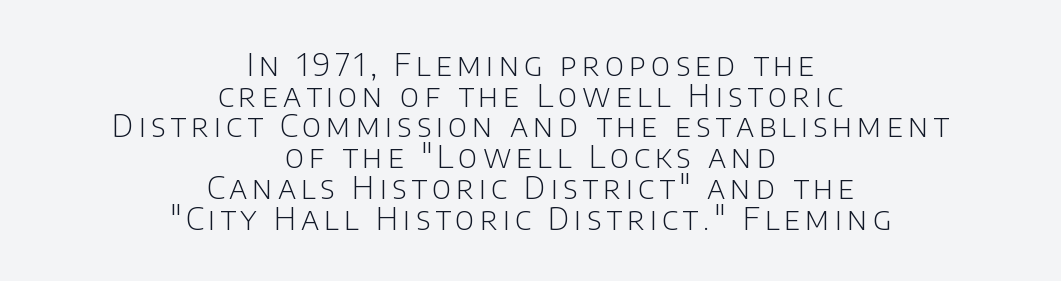
Each line is balanced around a shared central axis. Unbolded letterforms with no extra heft. The baseline area is clear. You could not count columns in this text — the font is proportionally spaced. Line spacing here is tight. Style check: upright.
